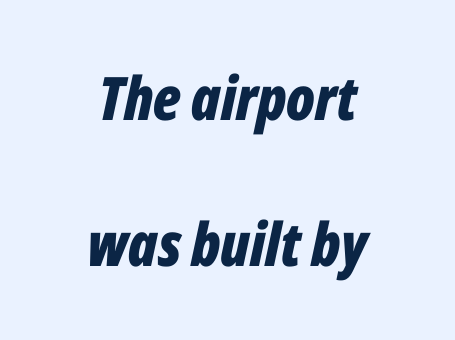
The image shows 60 px bold, condensed type, italic (leaning right); set centered, loose line spacing (2.44x), normal letter spacing, not underlined; low stroke contrast and a medium x-height.
